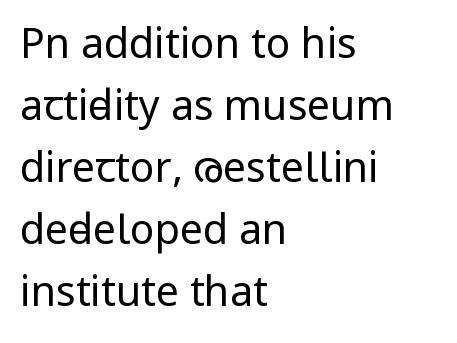
{"serif": "no", "italic": "no", "bold": "no", "weight": "regular", "width": "condensed", "stroke_contrast": "low", "x_height": "large", "monospaced": "no", "underline": "no", "align": "left", "line_spacing": "normal", "line_spacing_ratio": 1.51, "letter_spacing": "normal", "letter_spacing_em": 0.0, "glyph_px": 41}
